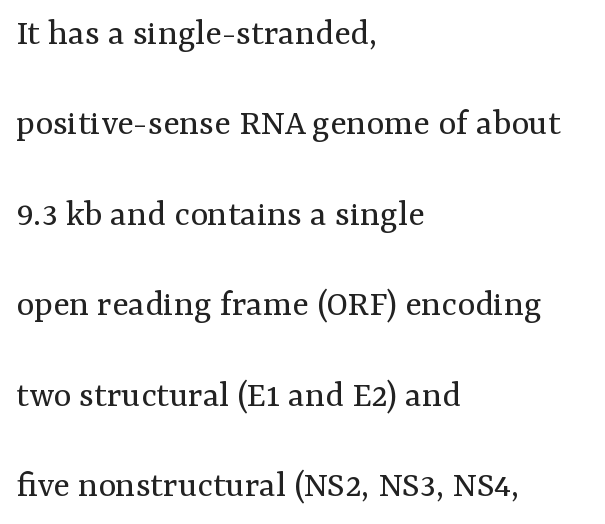
The string is rendered with underlining switched off. Weight class: somewhere from thin through regular. Teacher's note: observe the even left margin — that is flush-left alignment. The specimen reads as upright at a glance.
